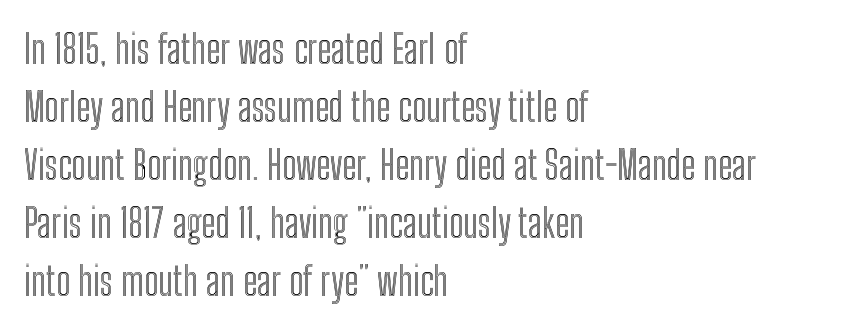
The image shows 40 px condensed type, upright; set left-aligned, normal line spacing (1.45x), normal letter spacing, not underlined; a medium x-height.
